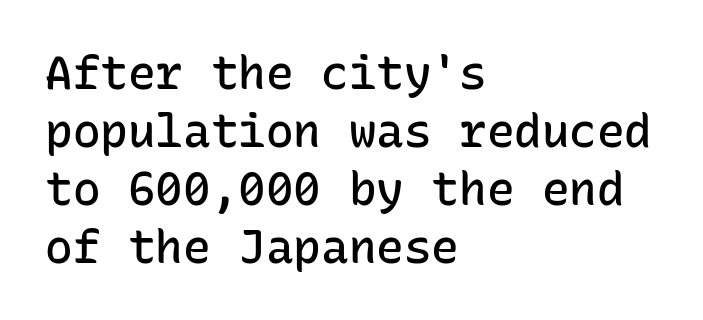
The image shows 46 px semibold sans-serif type, upright, monospaced; set left-aligned, normal line spacing (1.26x), normal letter spacing, not underlined; low stroke contrast and a medium x-height.
